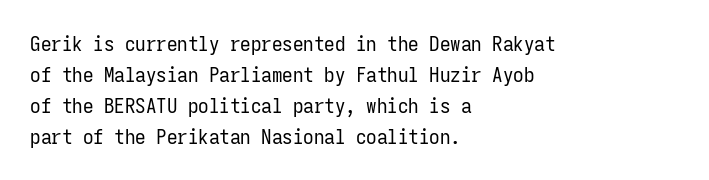
The image shows 21 px text type, upright; set left-aligned, normal line spacing (1.47x), normal letter spacing, not underlined.
